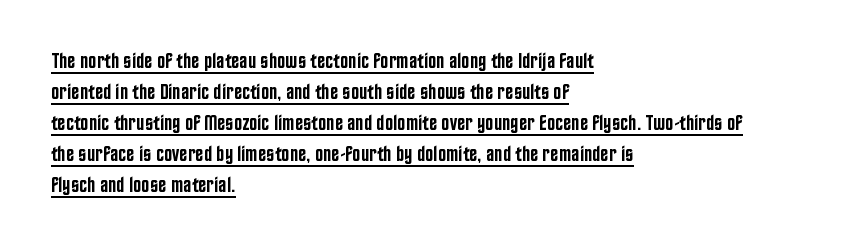
The image shows 22 px text type, upright; set left-aligned, normal line spacing (1.41x), normal letter spacing, underlined.
